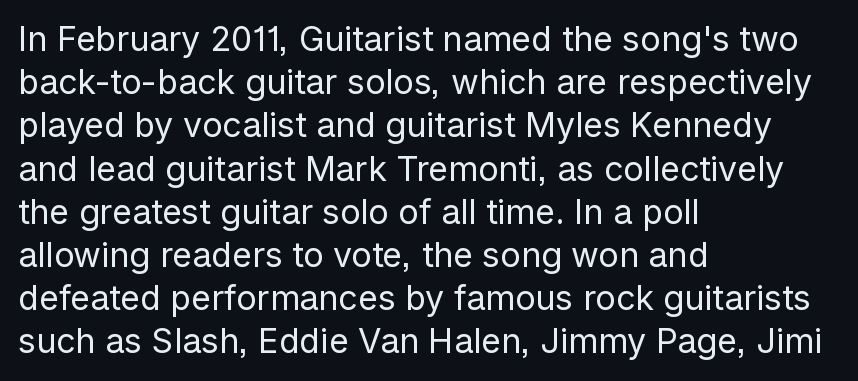
The image shows 34 px regular-weight sans-serif type, upright; set left-aligned, normal line spacing (1.27x), normal letter spacing, not underlined; low stroke contrast and a medium x-height.
